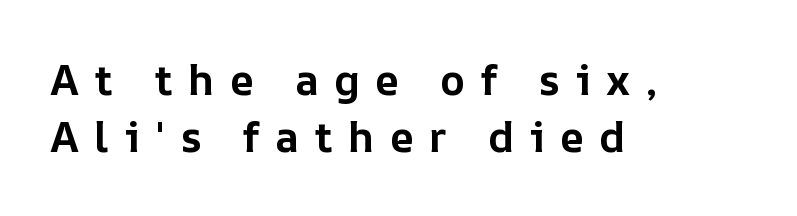
{"italic": "no", "bold": "yes", "weight": "bold", "width": "normal", "stroke_contrast": "low", "x_height": "medium", "monospaced": "no", "underline": "no", "align": "left", "line_spacing": "normal", "line_spacing_ratio": 1.36, "letter_spacing": "wide", "letter_spacing_em": 0.36, "glyph_px": 42}
